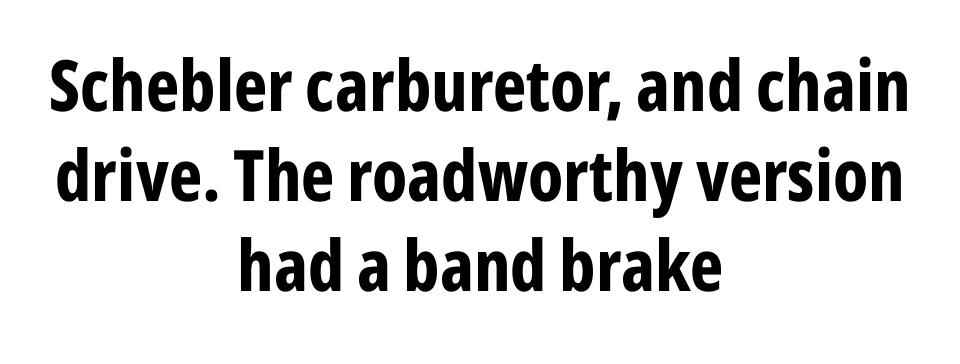
How heavy is the stroke? Heavy — this is a bold. The gaps between neighbouring characters are ordinary and unremarkable. The rendering uses natural spacing where letterforms have individual widths. Normally led — the rows are evenly, conventionally spaced. If you folded the block vertically in half, each line would mirror itself in length.
